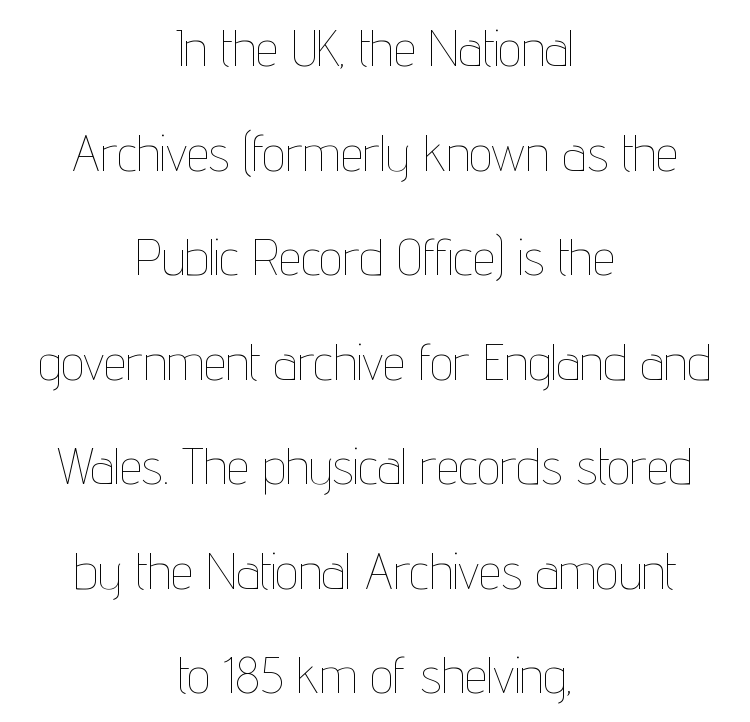
This is roman type, the default non-slanted kind. Leftover space on each line is divided equally before and after the words. The typesetting does not lean heavy: it is not bold. Is this a fixed-width face? No — the glyphs have proportional, varying widths.
